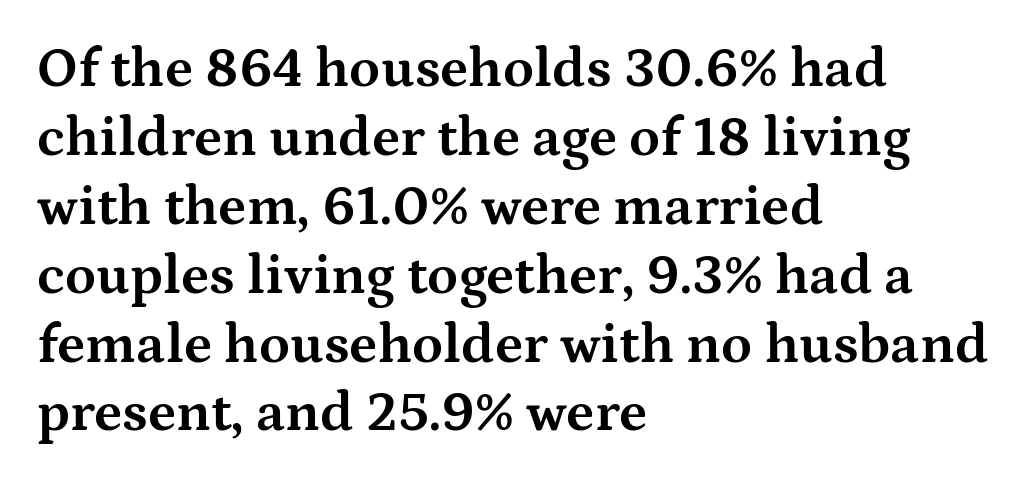
The image shows 56 px bold, wide serif type, upright; set left-aligned, line spacing 1.23x, normal letter spacing, not underlined; medium stroke contrast and a medium x-height.
